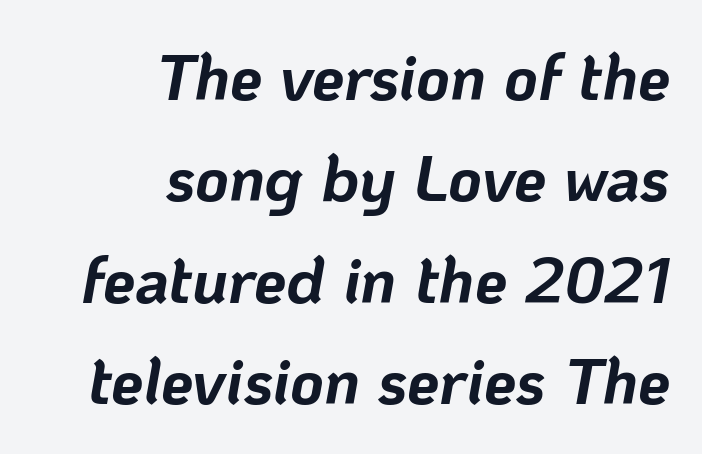
Q: Is the text bold? A: Yes.
Q: Is the text italic (slanted)? A: Yes, it leans right by about 10 degrees.
Q: Is the text underlined? A: No.
Q: How is the paragraph aligned? A: Right-aligned.
Q: Is the spacing between letters normal or unusually wide? A: Normal.
Q: Is the spacing between lines tight, normal or loose? A: Normal.
Q: Width (condensed, normal, or wide)? A: Normal.
Q: Stroke contrast? A: Low.
Q: x-height? A: Medium.
Q: Monospaced? A: No.
